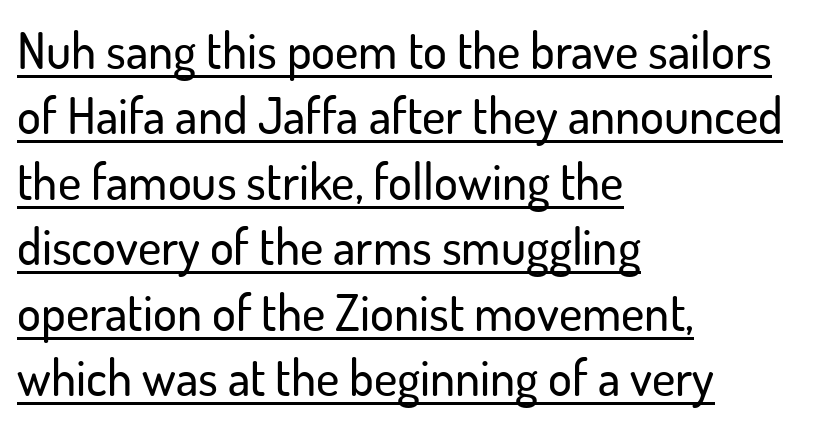
{"serif": "no", "italic": "no", "width": "normal", "stroke_contrast": "low", "x_height": "small", "monospaced": "no", "underline": "yes", "align": "left", "line_spacing": "normal", "line_spacing_ratio": 1.31, "letter_spacing": "normal", "letter_spacing_em": 0.0, "glyph_px": 50}
